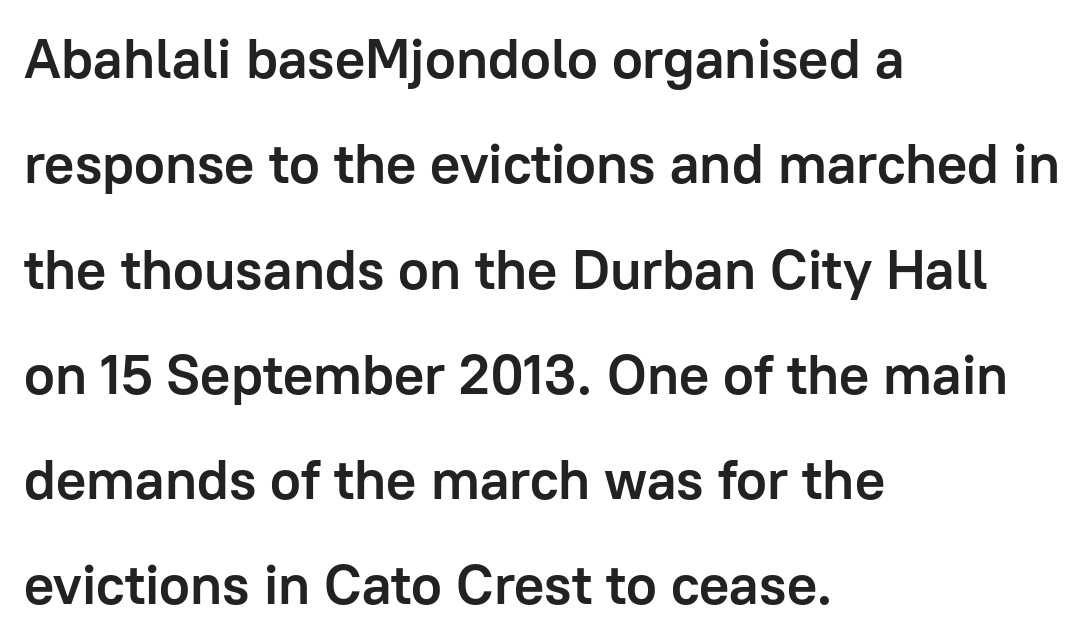
{"serif": "no", "italic": "no", "bold": "yes", "weight": "semibold", "width": "normal", "stroke_contrast": "low", "x_height": "medium", "monospaced": "no", "underline": "no", "align": "left", "line_spacing_ratio": 1.88, "letter_spacing": "normal", "letter_spacing_em": 0.0, "glyph_px": 56}
